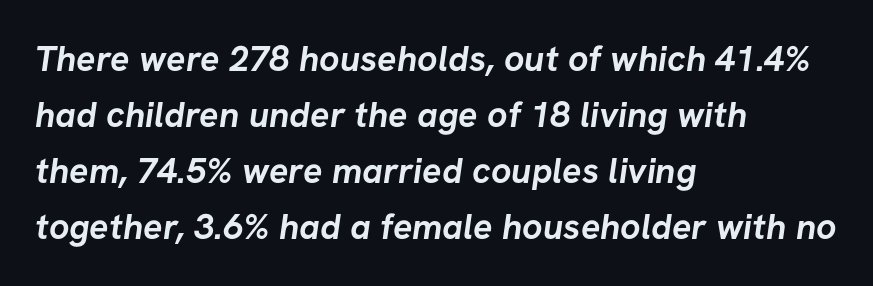
Q: Is the text bold? A: Yes.
Q: Is the typeface a serif or a sans-serif typeface? A: Sans-serif.
Q: Is the text underlined? A: No.
Q: How is the paragraph aligned? A: Left-aligned.
Q: Is the spacing between letters normal or unusually wide? A: Normal.
Q: Is the spacing between lines tight, normal or loose? A: Normal.
Q: Width (condensed, normal, or wide)? A: Normal.
Q: Stroke contrast? A: Low.
Q: x-height? A: Medium.
Q: Monospaced? A: No.
